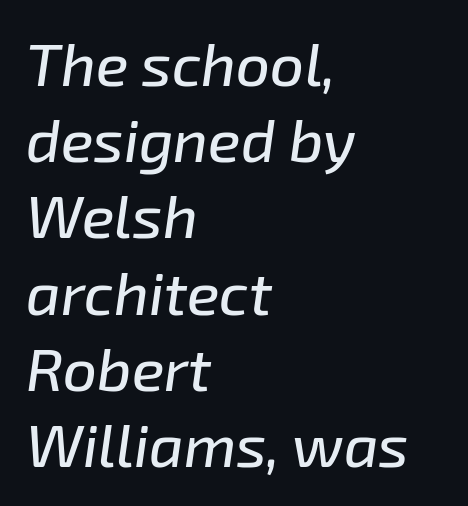
Q: Is the text italic (slanted)? A: Yes, it leans right by about 8 degrees.
Q: Is the text underlined? A: No.
Q: How is the paragraph aligned? A: Left-aligned.
Q: Is the spacing between letters normal or unusually wide? A: Normal.
Q: Is the spacing between lines tight, normal or loose? A: Normal.
Q: Width (condensed, normal, or wide)? A: Normal.
Q: Stroke contrast? A: Low.
Q: x-height? A: Medium.
Q: Monospaced? A: No.
